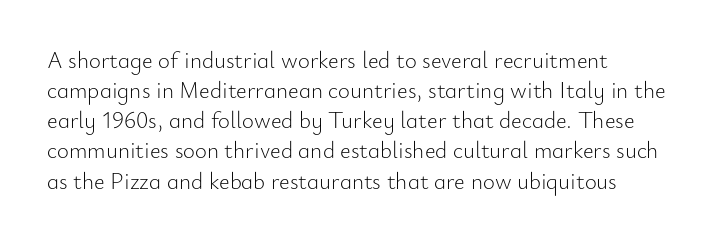
{"italic": "no", "bold": "no", "underline": "no", "align": "left", "line_spacing": "normal", "line_spacing_ratio": 1.31, "letter_spacing": "normal", "letter_spacing_em": 0.0, "glyph_px": 23}
